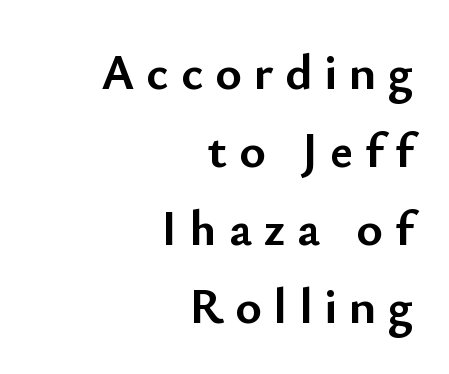
The image shows 50 px semibold sans-serif type, upright; set right-aligned, normal line spacing (1.56x), unusually wide letter spacing (+0.24 em), not underlined; low stroke contrast and a small x-height.
